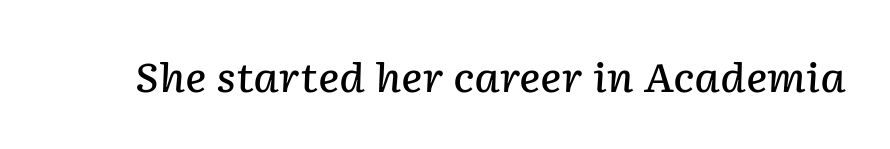
Q: Is the text bold? A: Semi-bold.
Q: Is the text italic (slanted)? A: Yes, it leans right by about 2 degrees.
Q: Is the text underlined? A: No.
Q: Is the spacing between letters normal or unusually wide? A: Normal.
Q: Width (condensed, normal, or wide)? A: Normal.
Q: Stroke contrast? A: Low.
Q: x-height? A: Medium.
Q: Monospaced? A: No.
